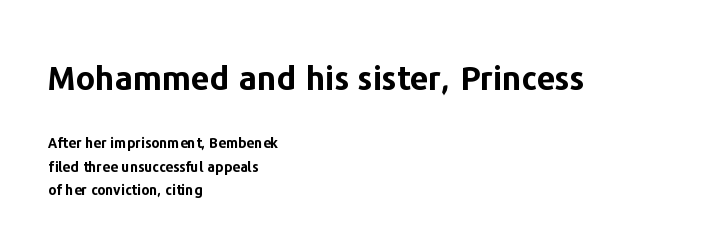
The image shows 33 px bold sans-serif type, upright; set left-aligned, normal line spacing (1.69x), normal letter spacing, not underlined; the first (top) block is 2.36x larger; low stroke contrast and a medium x-height.
